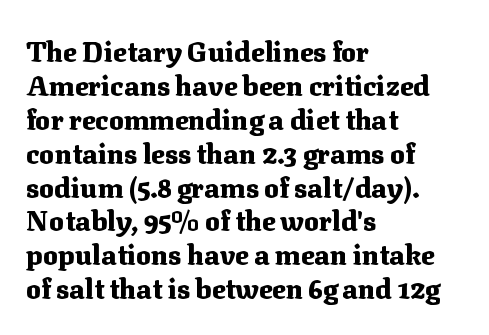
Q: Is the text bold? A: Yes.
Q: Is the text italic (slanted)? A: No, it is upright.
Q: Is the typeface a serif or a sans-serif typeface? A: Serif.
Q: Is the text underlined? A: No.
Q: How is the paragraph aligned? A: Left-aligned.
Q: Is the spacing between letters normal or unusually wide? A: Normal.
Q: Width (condensed, normal, or wide)? A: Normal.
Q: Stroke contrast? A: Medium.
Q: x-height? A: Medium.
Q: Monospaced? A: No.
